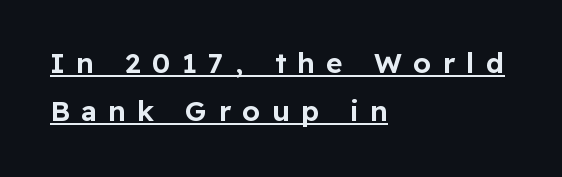
When letters stand straight like this, we call the style roman or upright. The rendering shows plain stroke endings on the letterforms — a sans-serif design. Compared with typical body copy, the letter spacing here is much looser. This sample carries an underscore along the baseline area. Compared with a centered layout, this one pins lines to the left instead. These lines are rendered in a variable-pitch font.
